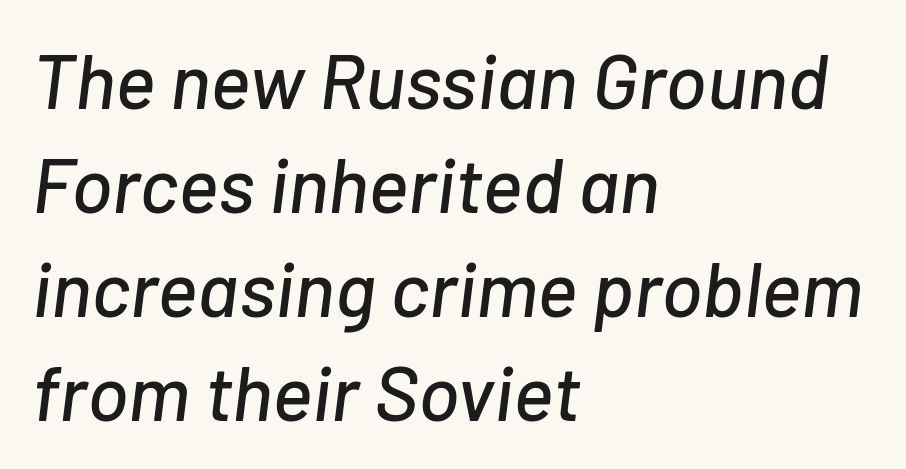
{"italic": "yes", "lean": "right", "slant_degrees": 7, "width": "normal", "stroke_contrast": "low", "x_height": "medium", "monospaced": "no", "underline": "no", "align": "left", "line_spacing": "normal", "line_spacing_ratio": 1.35, "letter_spacing": "normal", "letter_spacing_em": 0.0, "glyph_px": 77}
